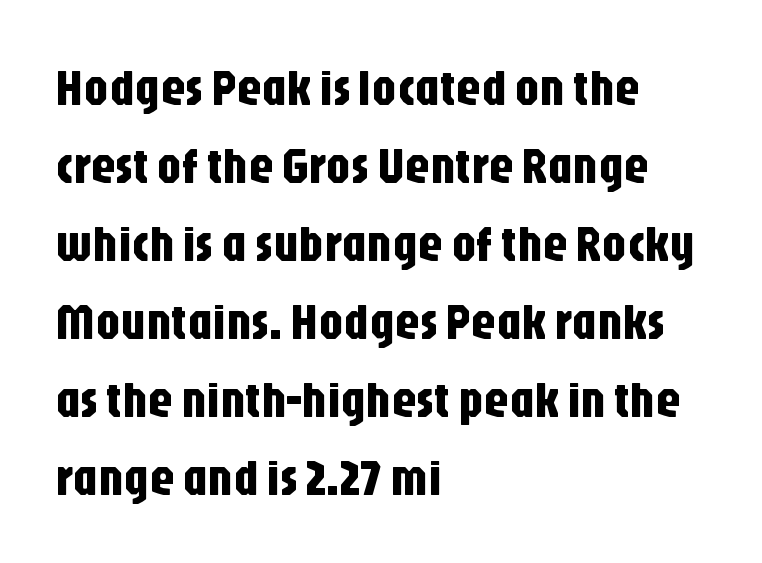
{"serif": "no", "italic": "no", "width": "condensed", "stroke_contrast": "low", "x_height": "large", "monospaced": "no", "underline": "no", "align": "left", "line_spacing": "normal", "line_spacing_ratio": 1.56, "letter_spacing": "normal", "letter_spacing_em": 0.0, "glyph_px": 50}
